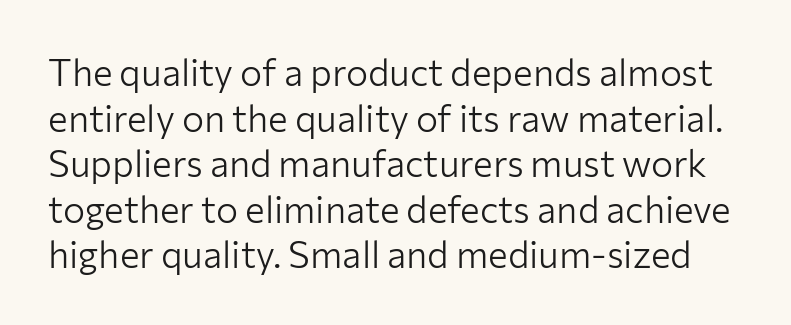
The text was rendered using a sans face with plain stroke endings. The letters sit at their default tracking, neither squeezed nor spread. Each letter keeps its own natural width here, so spacing adapts to shape. If you drew a line through each stem, it would be perfectly vertical. Compared with a typical body face, this is equally light or lighter still.
